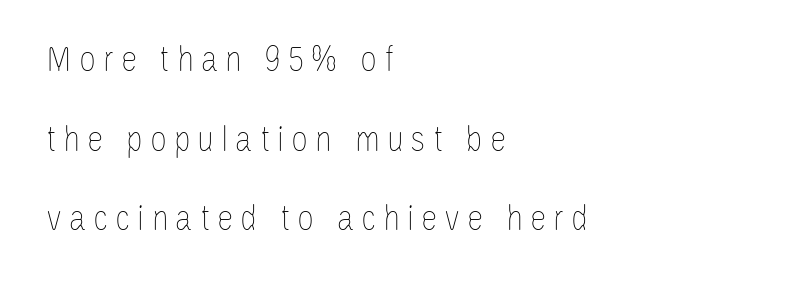
The image shows 37 px thin, condensed type, upright; set left-aligned, loose line spacing (2.15x), not underlined; low stroke contrast and a large x-height.
